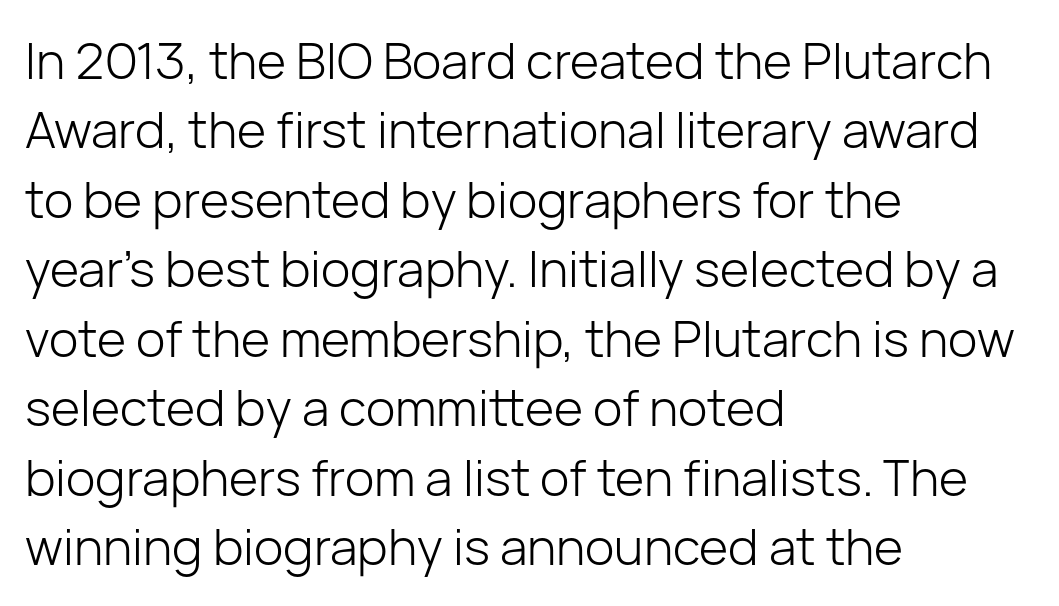
Q: Is the text bold? A: No.
Q: Is the text italic (slanted)? A: No, it is upright.
Q: Is the typeface a serif or a sans-serif typeface? A: Sans-serif.
Q: Is the text underlined? A: No.
Q: How is the paragraph aligned? A: Left-aligned.
Q: Is the spacing between letters normal or unusually wide? A: Normal.
Q: Is the spacing between lines tight, normal or loose? A: Normal.
Q: Width (condensed, normal, or wide)? A: Normal.
Q: Stroke contrast? A: Low.
Q: x-height? A: Medium.
Q: Monospaced? A: No.
